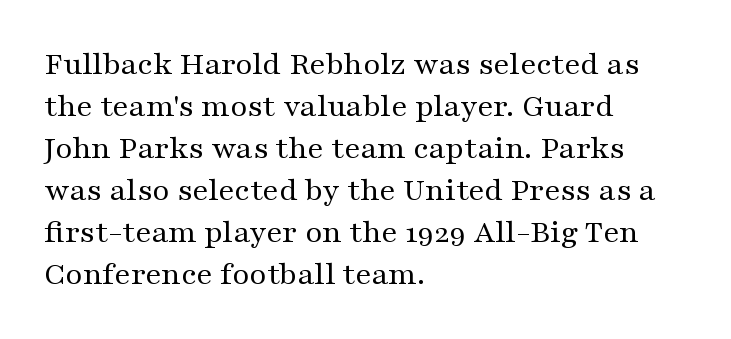
Q: Is the text bold? A: No.
Q: Is the text italic (slanted)? A: No, it is upright.
Q: Is the typeface a serif or a sans-serif typeface? A: Serif.
Q: Is the text underlined? A: No.
Q: How is the paragraph aligned? A: Left-aligned.
Q: Is the spacing between letters normal or unusually wide? A: Normal.
Q: Is the spacing between lines tight, normal or loose? A: Normal.
Q: Width (condensed, normal, or wide)? A: Wide.
Q: Stroke contrast? A: Medium.
Q: x-height? A: Medium.
Q: Monospaced? A: No.
